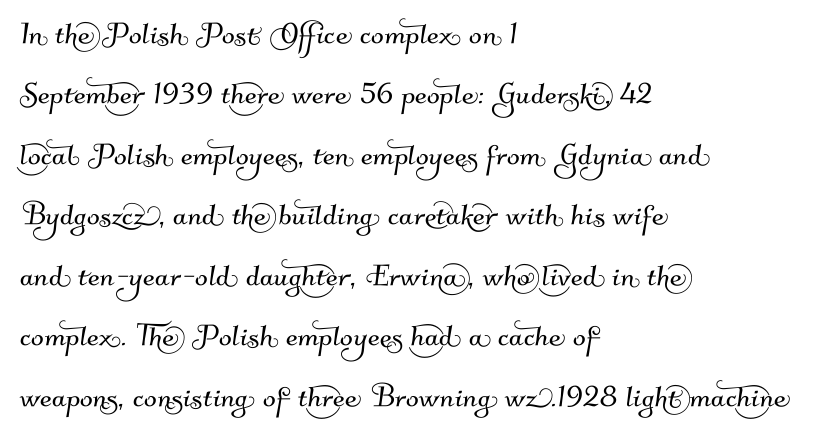
Any mark beneath the type? The region is blank. The text block is weighted toward the left margin, trailing off unevenly rightward. Letter spacing: default. Spacing verdict: proportional, widths tailored to each character. You can tell from the bare stems that sans-serif type was used.
